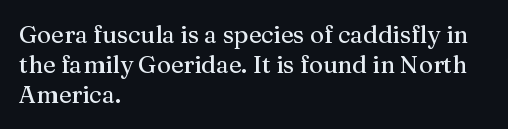
{"italic": "no", "underline": "no", "align": "left", "line_spacing_ratio": 1.24, "letter_spacing": "normal", "letter_spacing_em": 0.0, "glyph_px": 24}
